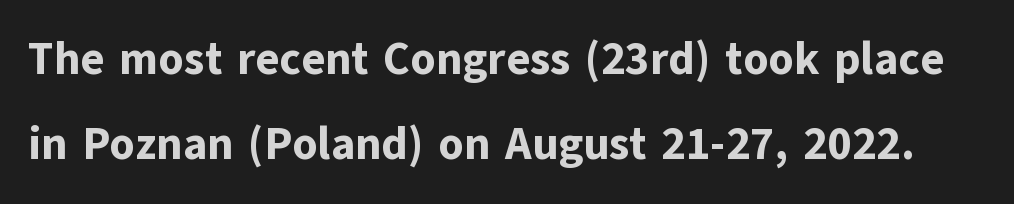
The image shows 45 px bold sans-serif type, upright; set loose line spacing (1.9x), normal letter spacing, not underlined; low stroke contrast and a medium x-height.
